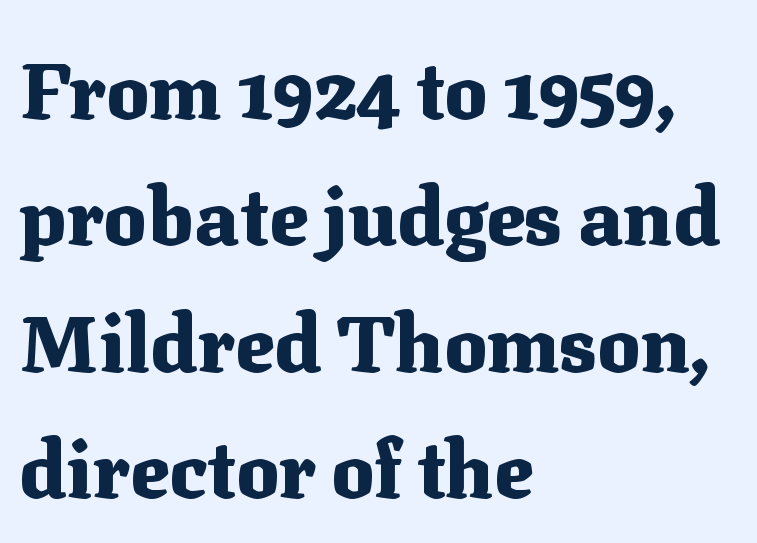
{"serif": "yes", "italic": "no", "bold": "yes", "weight": "heavy", "width": "normal", "stroke_contrast": "medium", "x_height": "medium", "monospaced": "no", "underline": "no", "align": "left", "line_spacing": "normal", "line_spacing_ratio": 1.58, "letter_spacing": "normal", "letter_spacing_em": 0.0, "glyph_px": 80}
